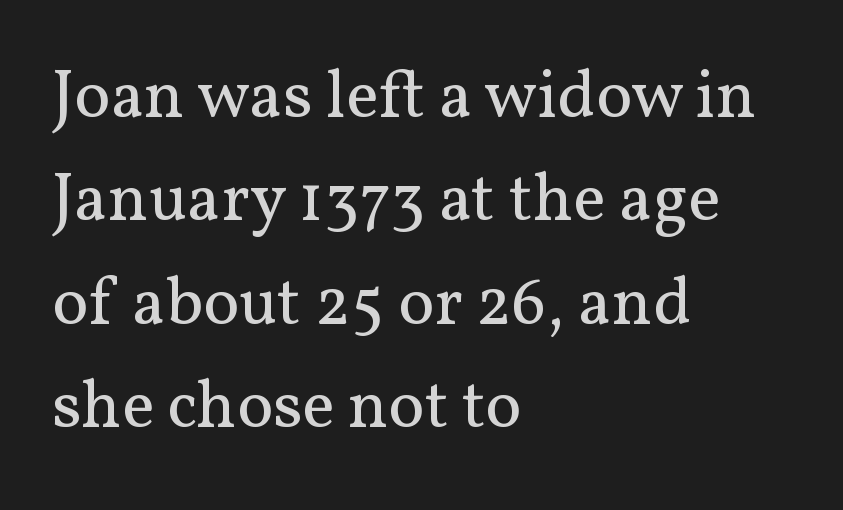
{"serif": "yes", "italic": "no", "bold": "no", "weight": "regular", "width": "normal", "stroke_contrast": "medium", "x_height": "medium", "monospaced": "no", "underline": "no", "align": "left", "line_spacing": "normal", "line_spacing_ratio": 1.52, "letter_spacing": "normal", "letter_spacing_em": 0.0, "glyph_px": 68}
